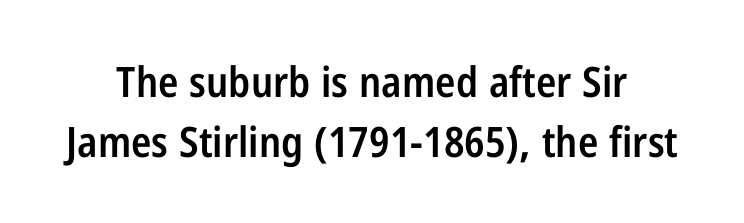
The image shows 42 px semibold, condensed sans-serif type, upright; set normal line spacing (1.43x), normal letter spacing, not underlined; low stroke contrast and a medium x-height.
